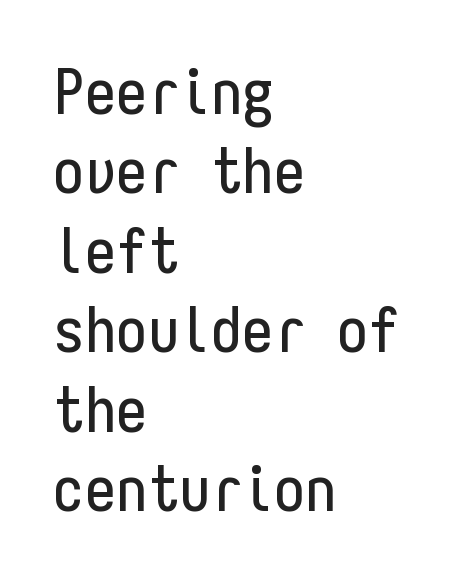
A clean baseline with only descenders dipping below it. Vertical strokes here are truly vertical. Is there much room between lines? A standard amount, neither cramped nor airy. Does extra space separate the letters? No, they use regular spacing.
